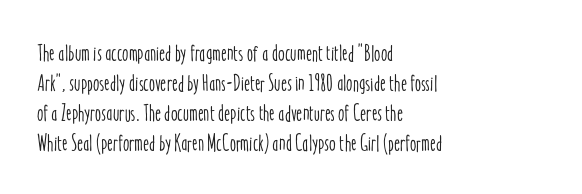
The image shows 23 px text type, upright; set left-aligned, normal line spacing (1.3x), normal letter spacing, not underlined.
